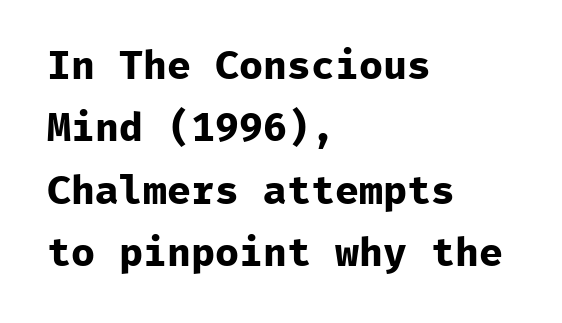
{"serif": "no", "italic": "no", "bold": "yes", "weight": "bold", "width": "normal", "stroke_contrast": "low", "x_height": "medium", "monospaced": "yes", "underline": "no", "align": "left", "line_spacing": "normal", "line_spacing_ratio": 1.56, "letter_spacing": "normal", "letter_spacing_em": 0.0, "glyph_px": 40}
